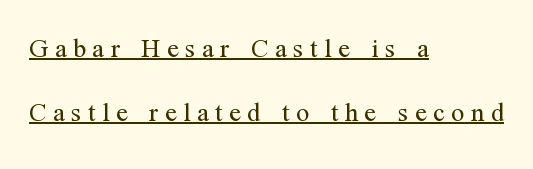
Q: Is the text bold? A: No.
Q: Is the text italic (slanted)? A: No, it is upright.
Q: Is the text underlined? A: Yes.
Q: How is the paragraph aligned? A: Left-aligned.
Q: Is the spacing between letters normal or unusually wide? A: Unusually wide.
Q: Is the spacing between lines tight, normal or loose? A: Loose.
